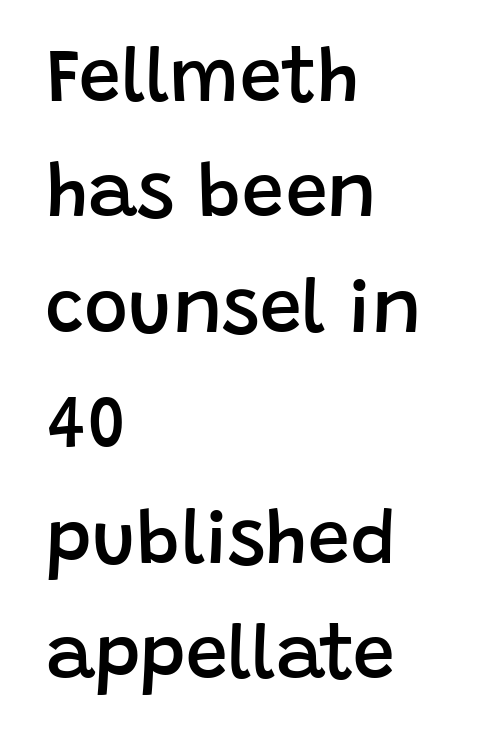
The image shows 75 px semibold sans-serif type, upright; set left-aligned, normal line spacing (1.54x), normal letter spacing, not underlined; low stroke contrast and a large x-height.
